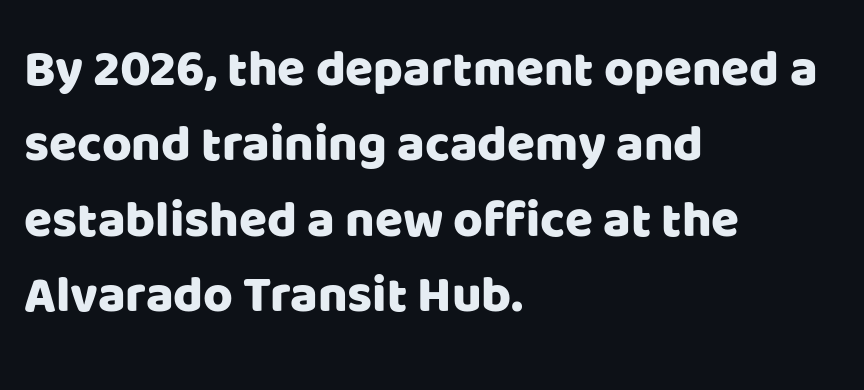
{"serif": "no", "italic": "no", "width": "normal", "stroke_contrast": "low", "x_height": "large", "monospaced": "no", "underline": "no", "align": "left", "line_spacing": "normal", "line_spacing_ratio": 1.48, "letter_spacing": "normal", "letter_spacing_em": 0.0, "glyph_px": 51}
